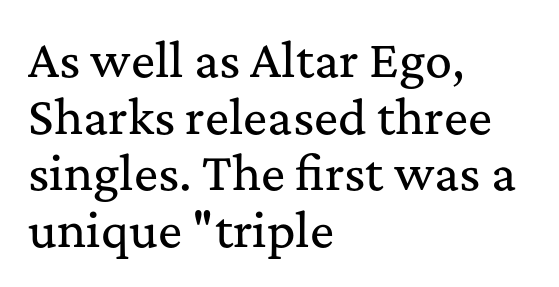
Q: Is the text italic (slanted)? A: No, it is upright.
Q: Is the typeface a serif or a sans-serif typeface? A: Serif.
Q: Is the text underlined? A: No.
Q: How is the paragraph aligned? A: Left-aligned.
Q: Is the spacing between letters normal or unusually wide? A: Normal.
Q: Is the spacing between lines tight, normal or loose? A: Normal.
Q: Width (condensed, normal, or wide)? A: Normal.
Q: Stroke contrast? A: Medium.
Q: x-height? A: Medium.
Q: Monospaced? A: No.
